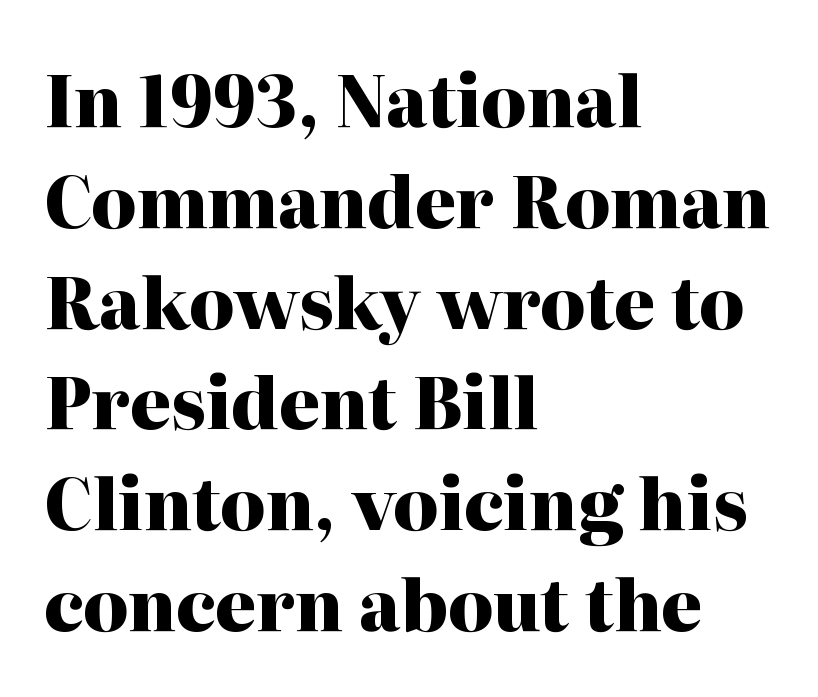
In terms of letterspacing, this is plain default setting. Font category for this specimen: serif. The passage shown is not underscored anywhere. Each letter keeps its own natural width here, so spacing adapts to shape. Honestly, the row spacing looks completely unremarkable. The specimen reads as upright at a glance.
